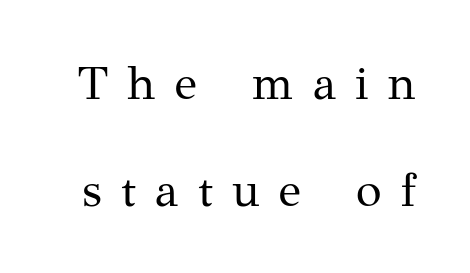
Q: Is the text bold? A: No.
Q: Is the text italic (slanted)? A: No, it is upright.
Q: Is the typeface a serif or a sans-serif typeface? A: Serif.
Q: Is the text underlined? A: No.
Q: Is the spacing between letters normal or unusually wide? A: Unusually wide.
Q: Is the spacing between lines tight, normal or loose? A: Loose.
Q: Width (condensed, normal, or wide)? A: Normal.
Q: Stroke contrast? A: Medium.
Q: x-height? A: Medium.
Q: Monospaced? A: No.
